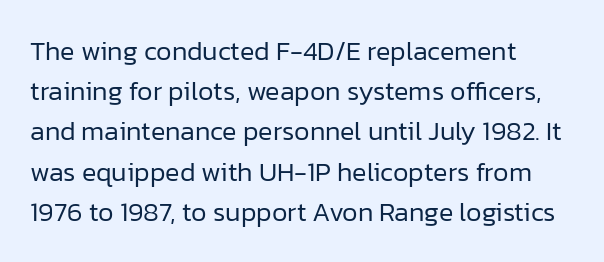
{"italic": "no", "bold": "no", "underline": "no", "align": "left", "line_spacing": "normal", "line_spacing_ratio": 1.49, "letter_spacing": "normal", "letter_spacing_em": 0.0, "glyph_px": 27}
